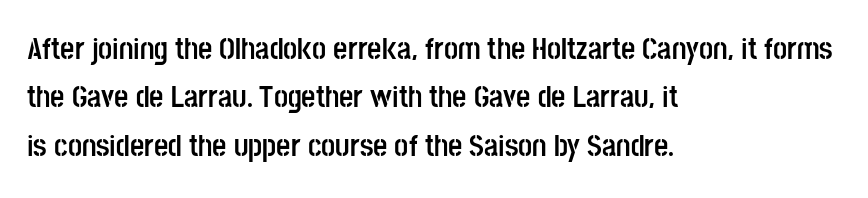
The zone under the glyphs is completely vacant. There is no visible air inserted between adjacent glyphs. The passage shown is typed in a proportional face where columns would drift. Strokes here are thick enough to call this a true bold. Is there much room between lines? A standard amount, neither cramped nor airy. Alignment: flush left.
